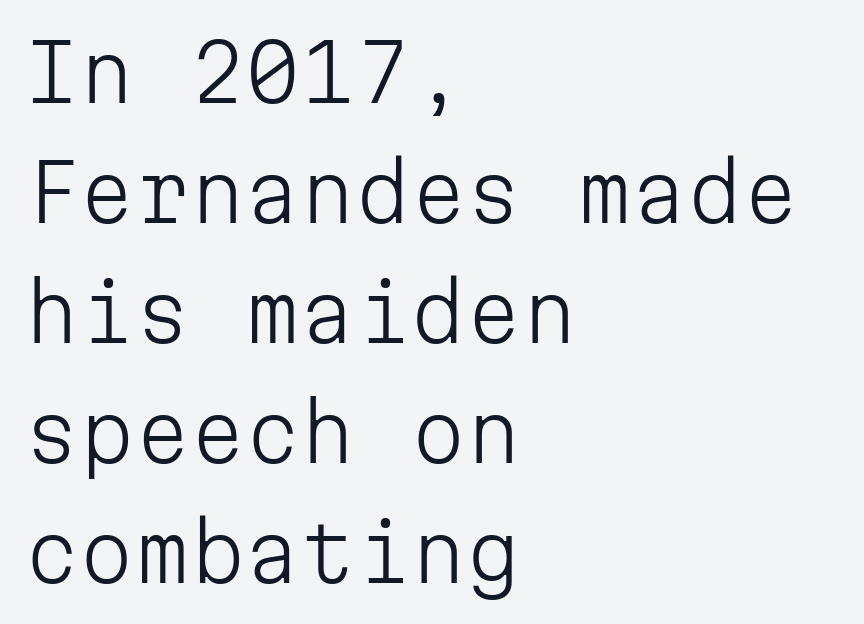
{"serif": "no", "italic": "no", "bold": "no", "weight": "light", "width": "normal", "stroke_contrast": "low", "x_height": "medium", "monospaced": "yes", "underline": "no", "align": "left", "line_spacing": "normal", "line_spacing_ratio": 1.52, "letter_spacing": "normal", "letter_spacing_em": 0.0, "glyph_px": 79}
